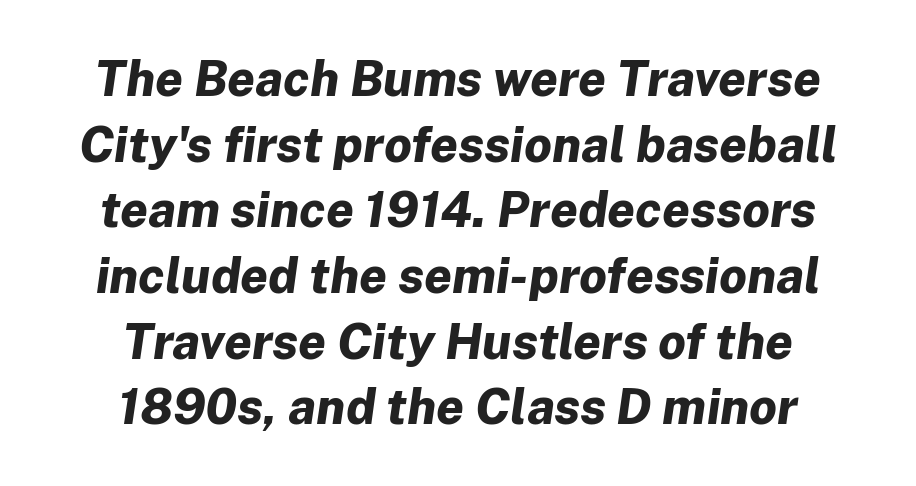
The image shows 49 px bold type, italic (leaning right); set centered, normal line spacing (1.34x), normal letter spacing, not underlined; low stroke contrast and a medium x-height.
